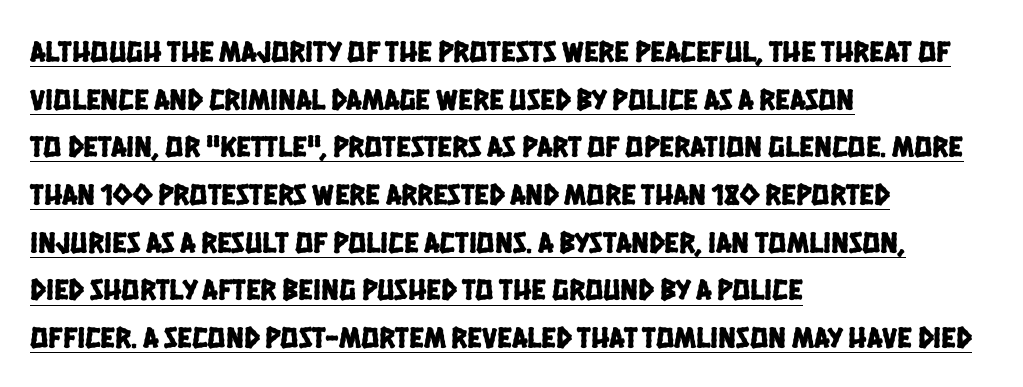
{"serif": "no", "width": "condensed", "stroke_contrast": "low", "x_height": "large", "monospaced": "no", "underline": "yes", "align": "left", "line_spacing": "normal", "line_spacing_ratio": 1.59, "letter_spacing": "normal", "letter_spacing_em": 0.0, "glyph_px": 30}
